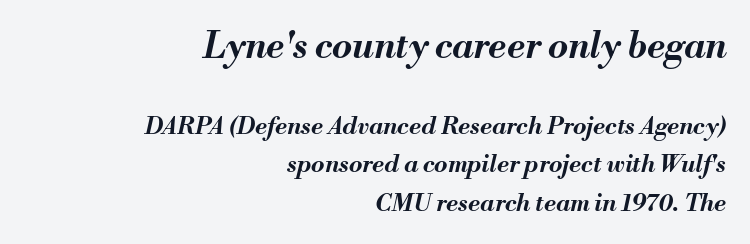
The image shows 36 px bold type, italic (leaning right); set right-aligned, normal line spacing (1.61x), normal letter spacing, not underlined; the first (top) block is 1.5x larger; medium stroke contrast and a small x-height.
